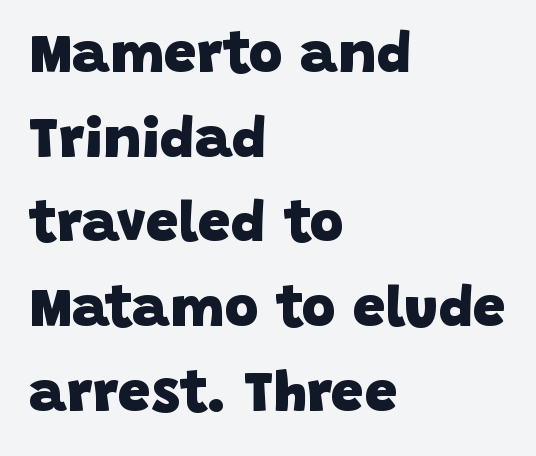
Q: Is the text bold? A: Yes.
Q: Is the typeface a serif or a sans-serif typeface? A: Sans-serif.
Q: Is the text underlined? A: No.
Q: How is the paragraph aligned? A: Left-aligned.
Q: Is the spacing between letters normal or unusually wide? A: Normal.
Q: Is the spacing between lines tight, normal or loose? A: Normal.
Q: Width (condensed, normal, or wide)? A: Normal.
Q: Stroke contrast? A: Low.
Q: x-height? A: Large.
Q: Monospaced? A: No.
